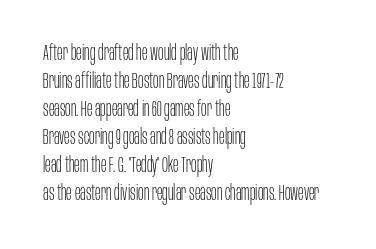
The image shows 21 px text type, upright; set left-aligned, normal line spacing (1.33x), normal letter spacing, not underlined.
